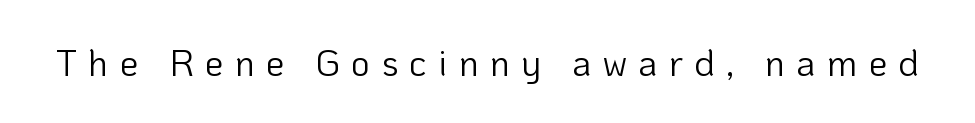
The image shows 37 px light sans-serif type, upright; set unusually wide letter spacing (+0.3 em), not underlined; low stroke contrast and a medium x-height.
